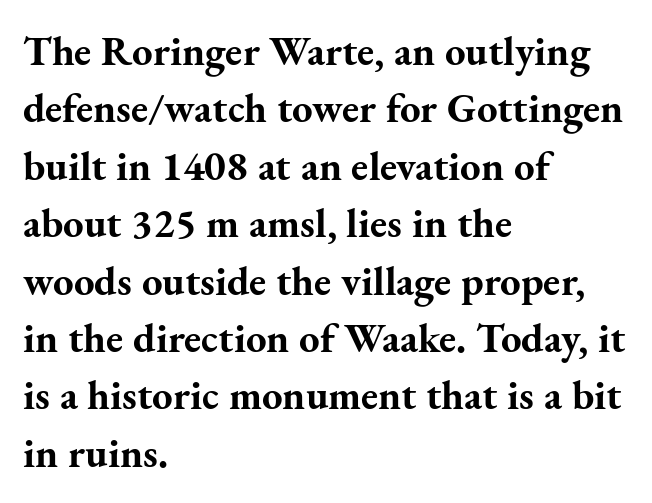
Q: Is the text bold? A: Yes.
Q: Is the text italic (slanted)? A: No, it is upright.
Q: Is the typeface a serif or a sans-serif typeface? A: Serif.
Q: Is the text underlined? A: No.
Q: How is the paragraph aligned? A: Left-aligned.
Q: Is the spacing between letters normal or unusually wide? A: Normal.
Q: Is the spacing between lines tight, normal or loose? A: Normal.
Q: Width (condensed, normal, or wide)? A: Normal.
Q: Stroke contrast? A: Medium.
Q: x-height? A: Small.
Q: Monospaced? A: No.
